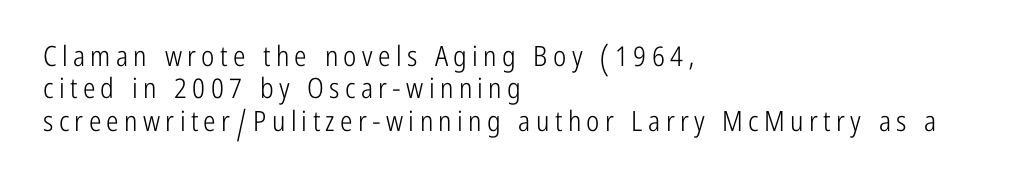
A typesetter would call this proportional, since set widths differ per character. Visually the block forms a straight wall on the left and a jagged coastline on the right. Nothing heavy about these letters — not bold at all. Lines of text with bare space underneath.
